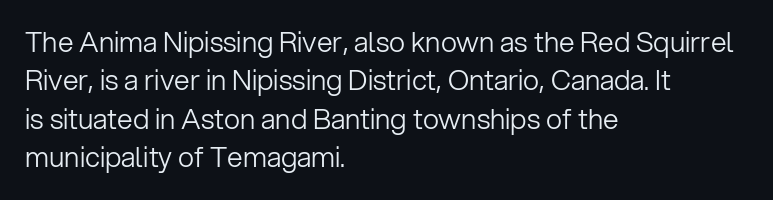
{"serif": "no", "italic": "no", "bold": "no", "weight": "light", "width": "normal", "stroke_contrast": "low", "x_height": "medium", "monospaced": "no", "underline": "no", "align": "left", "line_spacing": "normal", "line_spacing_ratio": 1.37, "letter_spacing": "normal", "letter_spacing_em": 0.0, "glyph_px": 28}
